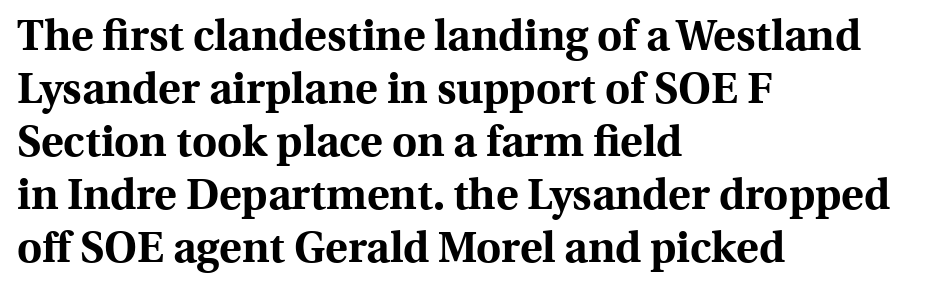
The image shows 43 px bold serif type, upright; set left-aligned, line spacing 1.23x, normal letter spacing, not underlined; a medium x-height.
